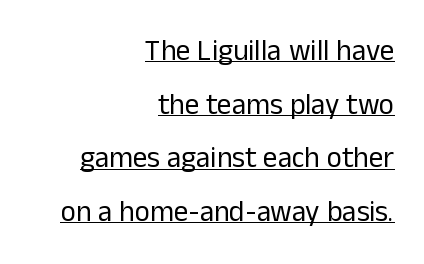
{"serif": "no", "italic": "no", "bold": "no", "weight": "regular", "width": "normal", "stroke_contrast": "low", "x_height": "medium", "monospaced": "no", "underline": "yes", "align": "right", "line_spacing_ratio": 1.85, "letter_spacing": "normal", "letter_spacing_em": 0.0, "glyph_px": 29}
